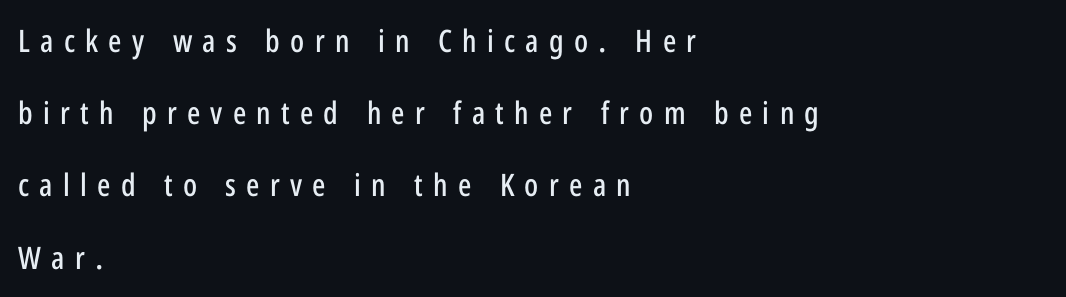
{"serif": "no", "italic": "no", "width": "condensed", "stroke_contrast": "low", "x_height": "medium", "monospaced": "no", "underline": "no", "align": "left", "line_spacing": "loose", "line_spacing_ratio": 2.33, "letter_spacing": "wide", "letter_spacing_em": 0.33, "glyph_px": 31}
